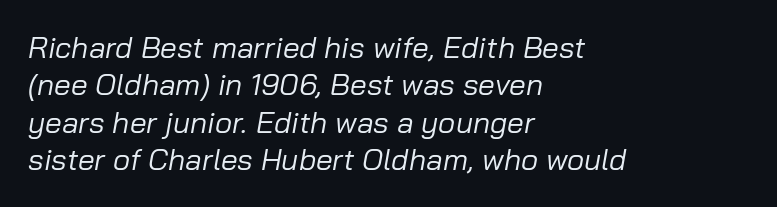
Q: Is the text bold? A: No.
Q: Is the text italic (slanted)? A: Yes, it leans right by about 10 degrees.
Q: Is the text underlined? A: No.
Q: How is the paragraph aligned? A: Left-aligned.
Q: Is the spacing between letters normal or unusually wide? A: Normal.
Q: Is the spacing between lines tight, normal or loose? A: Normal.
Q: Width (condensed, normal, or wide)? A: Normal.
Q: Stroke contrast? A: Low.
Q: x-height? A: Medium.
Q: Monospaced? A: No.
